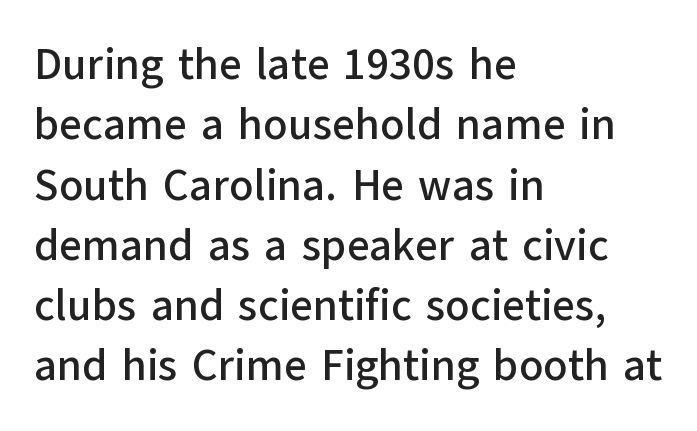
Q: Is the text italic (slanted)? A: No, it is upright.
Q: Is the typeface a serif or a sans-serif typeface? A: Sans-serif.
Q: Is the text underlined? A: No.
Q: How is the paragraph aligned? A: Left-aligned.
Q: Is the spacing between letters normal or unusually wide? A: Normal.
Q: Is the spacing between lines tight, normal or loose? A: Normal.
Q: Width (condensed, normal, or wide)? A: Normal.
Q: Stroke contrast? A: Low.
Q: x-height? A: Medium.
Q: Monospaced? A: No.
